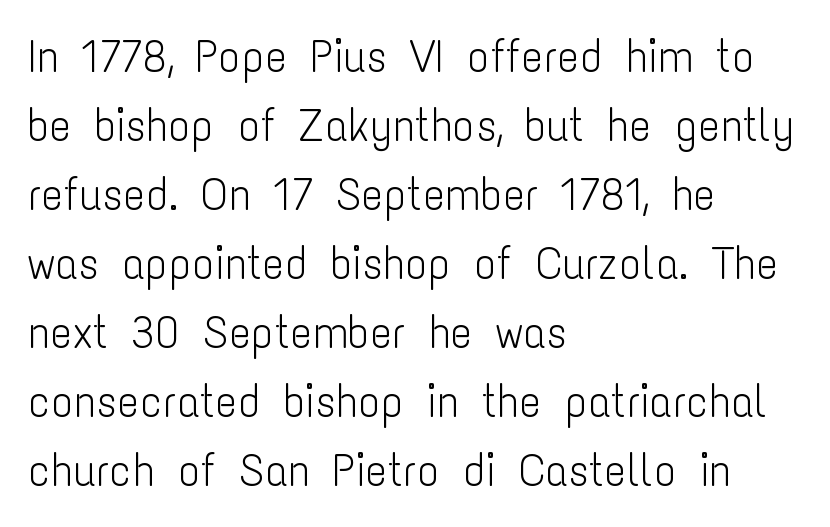
Compared with typical body copy, the letter spacing here is the same. It's the straight-up-and-down kind of type. How would I describe the line gaps? Plain and ordinary. Serif or sans? Sans — the stroke terminals are bare. Line starts are locked; line ends wander. The rendering uses natural spacing where letterforms have individual widths.
